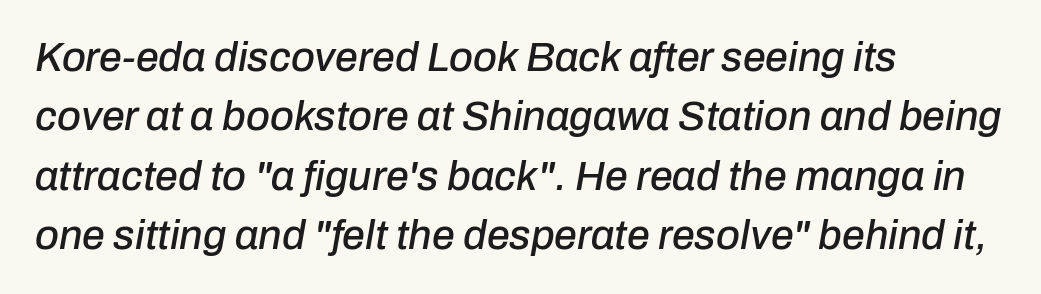
These lines are rendered in a variable-pitch font. Underlining? Definitely not there. These lines sit exactly where default settings would place them. A student would call this left alignment; a typographer would say flush left, rag right. Standard letterfit; no display-style spreading of the glyphs.
